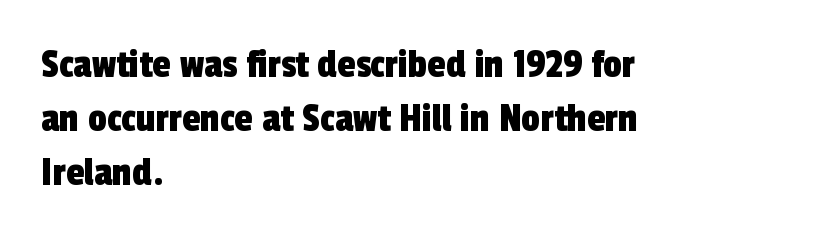
Q: Is the typeface a serif or a sans-serif typeface? A: Sans-serif.
Q: Is the text underlined? A: No.
Q: How is the paragraph aligned? A: Left-aligned.
Q: Is the spacing between letters normal or unusually wide? A: Normal.
Q: Is the spacing between lines tight, normal or loose? A: Normal.
Q: Width (condensed, normal, or wide)? A: Condensed.
Q: x-height? A: Medium.
Q: Monospaced? A: No.
